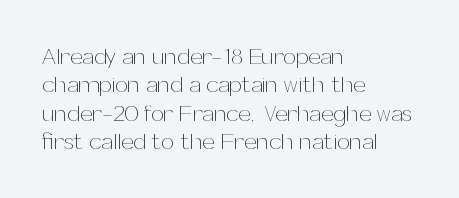
Q: Is the text bold? A: No.
Q: Is the text italic (slanted)? A: No, it is upright.
Q: Is the text underlined? A: No.
Q: How is the paragraph aligned? A: Left-aligned.
Q: Is the spacing between letters normal or unusually wide? A: Normal.
